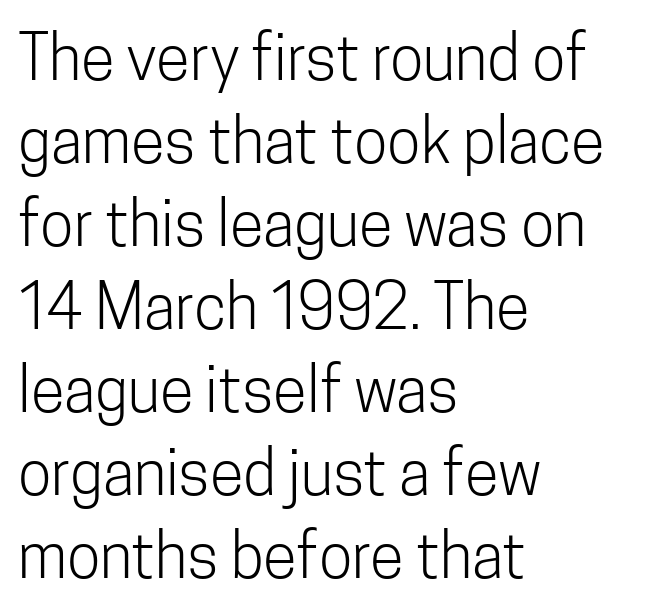
Q: Is the text bold? A: No.
Q: Is the text italic (slanted)? A: No, it is upright.
Q: Is the typeface a serif or a sans-serif typeface? A: Sans-serif.
Q: Is the text underlined? A: No.
Q: How is the paragraph aligned? A: Left-aligned.
Q: Is the spacing between letters normal or unusually wide? A: Normal.
Q: Is the spacing between lines tight, normal or loose? A: Normal.
Q: Width (condensed, normal, or wide)? A: Condensed.
Q: Stroke contrast? A: Low.
Q: x-height? A: Medium.
Q: Monospaced? A: No.
